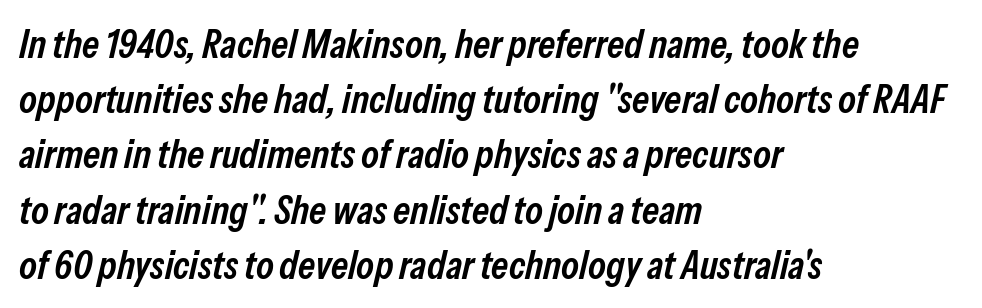
{"italic": "yes", "lean": "right", "slant_degrees": 13, "bold": "semi", "weight": "semibold", "width": "condensed", "stroke_contrast": "low", "x_height": "medium", "monospaced": "no", "underline": "no", "align": "left", "line_spacing": "normal", "line_spacing_ratio": 1.38, "letter_spacing": "normal", "letter_spacing_em": 0.0, "glyph_px": 40}
